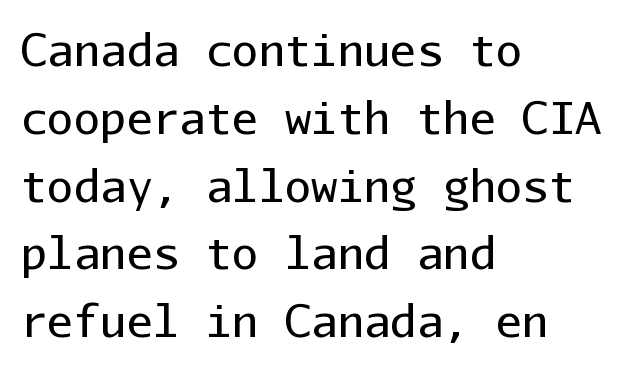
{"serif": "no", "italic": "no", "bold": "no", "weight": "regular", "width": "normal", "stroke_contrast": "low", "x_height": "medium", "monospaced": "yes", "underline": "no", "align": "left", "line_spacing": "normal", "line_spacing_ratio": 1.54, "letter_spacing": "normal", "letter_spacing_em": 0.0, "glyph_px": 44}
